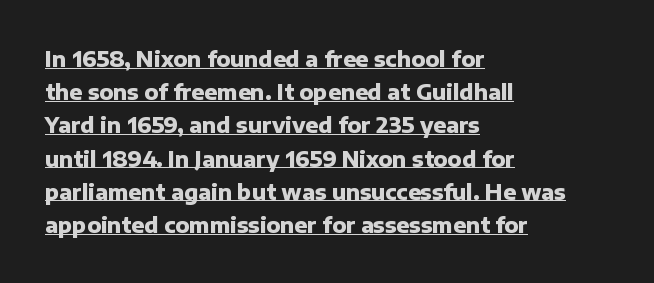
The image shows 21 px bold type, upright; set left-aligned, normal line spacing (1.58x), normal letter spacing, underlined.
